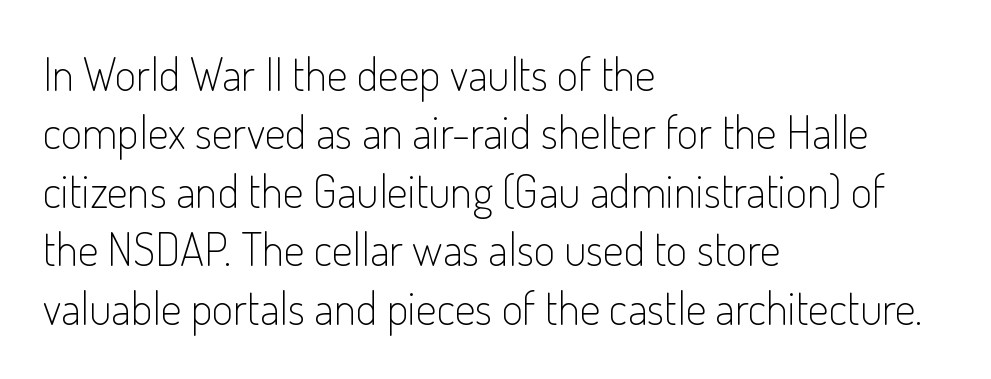
{"serif": "no", "italic": "no", "bold": "no", "weight": "light", "width": "condensed", "stroke_contrast": "low", "x_height": "small", "monospaced": "no", "underline": "no", "align": "left", "line_spacing": "normal", "line_spacing_ratio": 1.27, "letter_spacing": "normal", "letter_spacing_em": 0.0, "glyph_px": 46}
